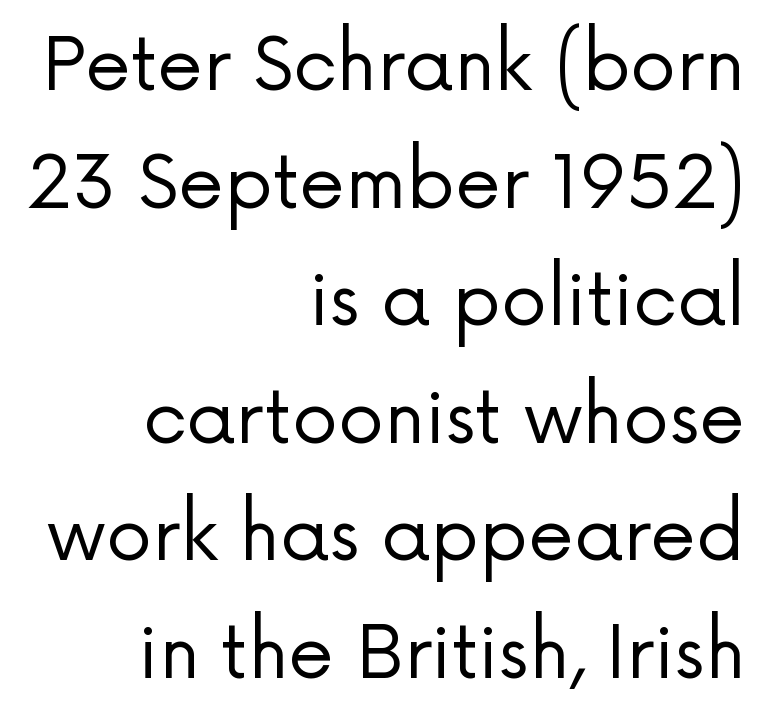
{"serif": "no", "italic": "no", "bold": "no", "weight": "regular", "width": "normal", "stroke_contrast": "low", "x_height": "medium", "monospaced": "no", "underline": "no", "align": "right", "line_spacing": "normal", "line_spacing_ratio": 1.61, "letter_spacing": "normal", "letter_spacing_em": 0.0, "glyph_px": 73}
